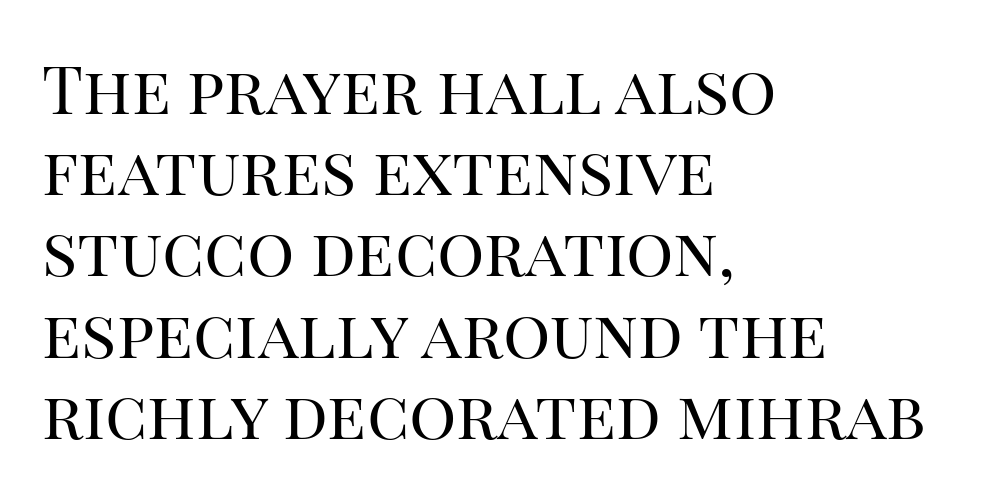
{"serif": "yes", "italic": "no", "bold": "no", "weight": "regular", "width": "normal", "stroke_contrast": "high", "x_height": "large", "monospaced": "no", "underline": "no", "align": "left", "line_spacing_ratio": 1.23, "letter_spacing": "normal", "letter_spacing_em": 0.0, "glyph_px": 66}
